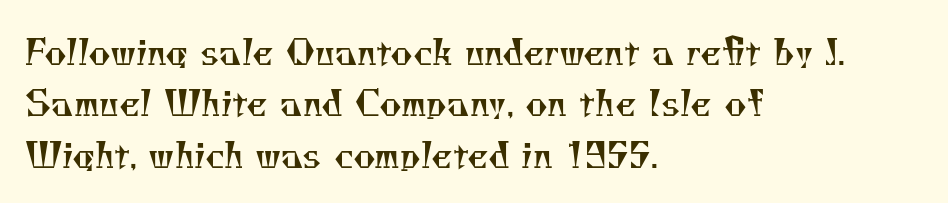
Letterform terminals end in serifs throughout the passage. This sample keeps an unexceptional amount of space between lines. Proportional: the letters do not fall into vertical columns. Is the stroke heavy? The answer is a plain regular-or-lighter. Students, note that the glyphs here touch the page at normal intervals.
